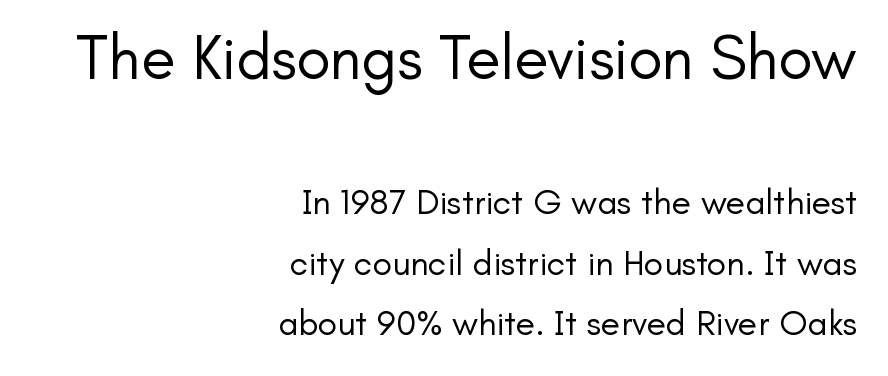
{"serif": "no", "italic": "no", "bold": "no", "weight": "regular", "width": "normal", "stroke_contrast": "low", "x_height": "small", "monospaced": "no", "underline": "no", "align": "right", "line_spacing": "normal", "line_spacing_ratio": 1.68, "letter_spacing": "normal", "letter_spacing_em": 0.0, "larger_block": "first", "size_ratio": 1.75, "glyph_px": 63}
